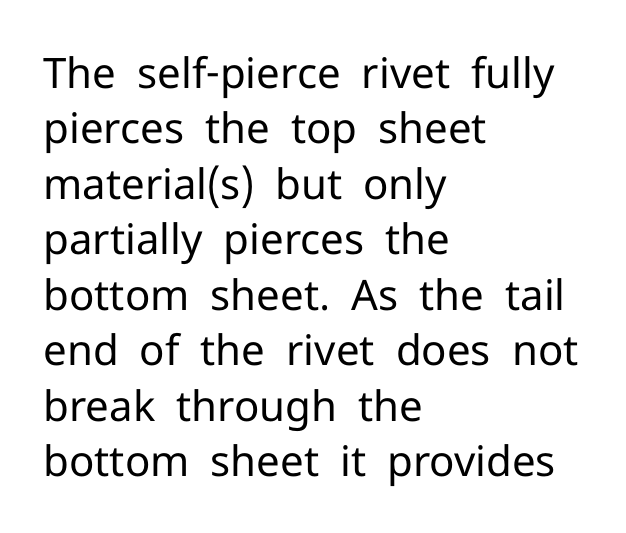
Style check: upright. Is the letter spacing exaggerated? No — it looks like the ordinary default. Decoration check: the copy has no underline. A normal amount of white space separates one row of letters from the next.
